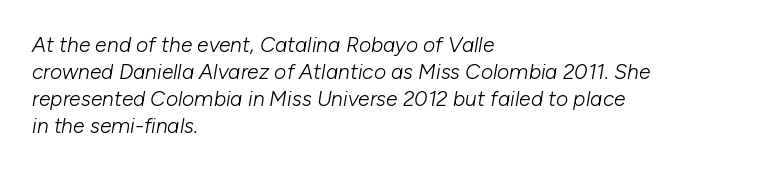
The type is set solid horizontally, with unmodified tracking. This reads as an unemphasized weight, regular at the heaviest. Does the leading feel generous? No, just average. The paragraph shown leans on its left margin. Decoration check: the copy has no underline.
